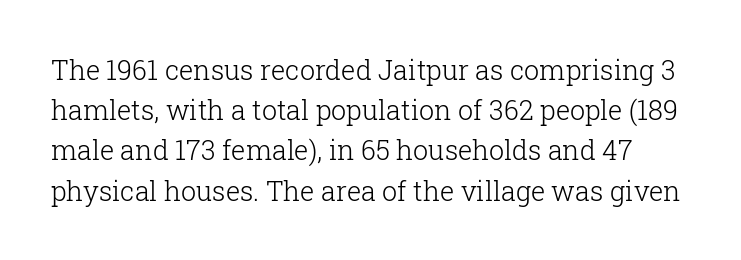
{"italic": "no", "bold": "no", "underline": "no", "line_spacing": "normal", "line_spacing_ratio": 1.49, "letter_spacing": "normal", "letter_spacing_em": 0.0, "glyph_px": 27}
